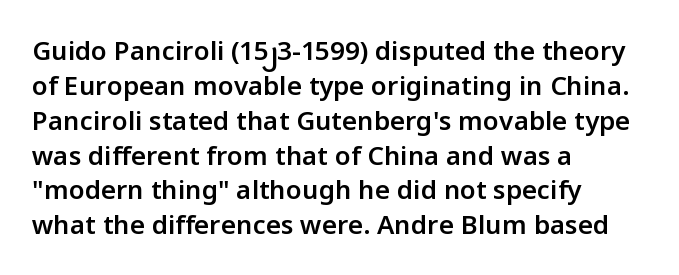
Q: Is the text bold? A: Semi-bold.
Q: Is the text italic (slanted)? A: No, it is upright.
Q: Is the text underlined? A: No.
Q: How is the paragraph aligned? A: Left-aligned.
Q: Is the spacing between letters normal or unusually wide? A: Normal.
Q: Is the spacing between lines tight, normal or loose? A: Normal.
